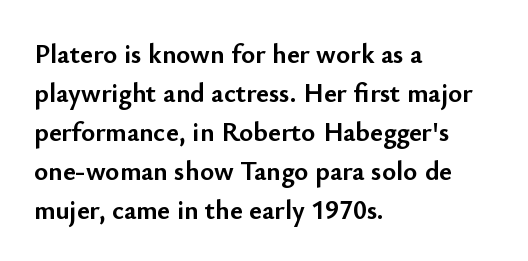
The image shows 27 px bold type, upright; set left-aligned, normal line spacing (1.44x), normal letter spacing, not underlined.
